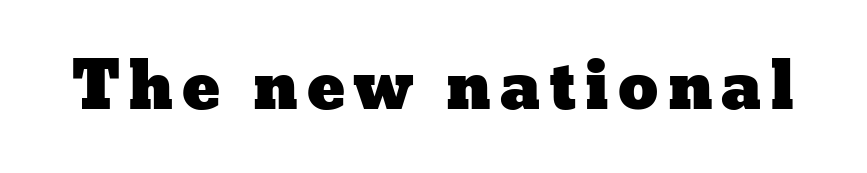
Q: Is the text italic (slanted)? A: No, it is upright.
Q: Is the text underlined? A: No.
Q: Width (condensed, normal, or wide)? A: Wide.
Q: Stroke contrast? A: Low.
Q: x-height? A: Medium.
Q: Monospaced? A: No.
